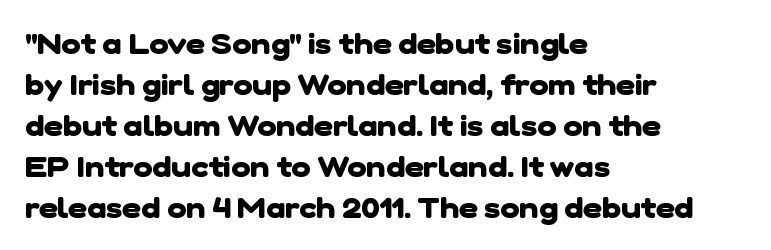
Q: Is the text bold? A: Yes.
Q: Is the typeface a serif or a sans-serif typeface? A: Sans-serif.
Q: Is the text underlined? A: No.
Q: How is the paragraph aligned? A: Left-aligned.
Q: Is the spacing between letters normal or unusually wide? A: Normal.
Q: Is the spacing between lines tight, normal or loose? A: Normal.
Q: Width (condensed, normal, or wide)? A: Normal.
Q: Stroke contrast? A: Low.
Q: x-height? A: Medium.
Q: Monospaced? A: No.
